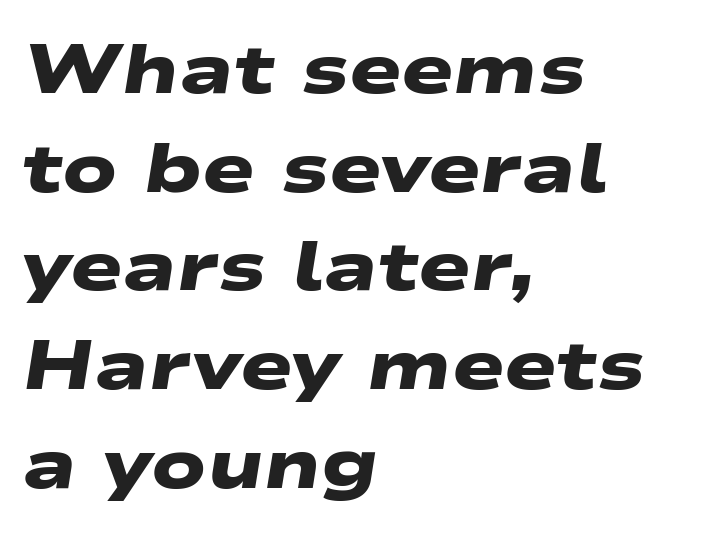
{"serif": "no", "bold": "yes", "weight": "heavy", "width": "wide", "stroke_contrast": "low", "x_height": "medium", "monospaced": "no", "underline": "no", "align": "left", "line_spacing": "normal", "line_spacing_ratio": 1.41, "letter_spacing": "normal", "letter_spacing_em": 0.0, "glyph_px": 70}
